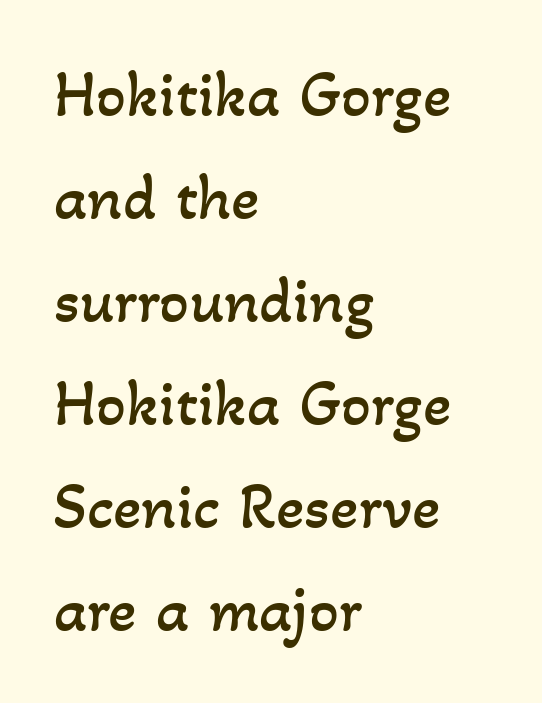
{"bold": "no", "weight": "regular", "width": "normal", "stroke_contrast": "low", "x_height": "small", "monospaced": "no", "underline": "no", "align": "left", "line_spacing": "normal", "line_spacing_ratio": 1.56, "letter_spacing": "normal", "letter_spacing_em": 0.0, "glyph_px": 66}
